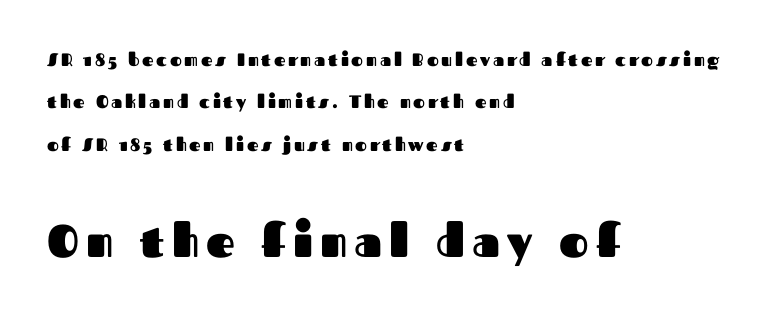
{"serif": "no", "italic": "no", "bold": "yes", "weight": "heavy", "width": "normal", "stroke_contrast": "medium", "x_height": "medium", "monospaced": "no", "underline": "no", "align": "left", "line_spacing": "loose", "line_spacing_ratio": 2.36, "larger_block": "second", "size_ratio": 2.5, "glyph_px": 45}
